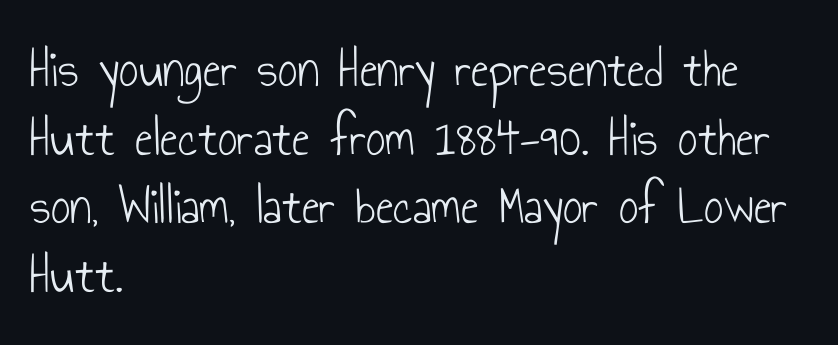
The face used here is proportionally spaced, like ordinary book or web type. Check where the strokes stop: nothing finishes them off — pure sans. Which margin do the lines hug? The left one — the right edge is uneven. Does extra space separate the letters? No, they use regular spacing. Rendered with straight, roman letterforms.
